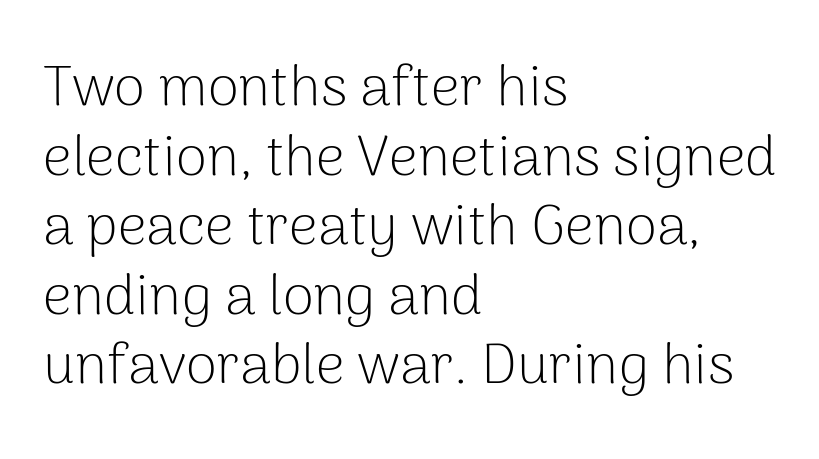
{"serif": "no", "italic": "no", "bold": "no", "weight": "light", "width": "normal", "stroke_contrast": "low", "x_height": "medium", "monospaced": "no", "underline": "no", "align": "left", "line_spacing_ratio": 1.22, "letter_spacing": "normal", "letter_spacing_em": 0.0, "glyph_px": 57}
